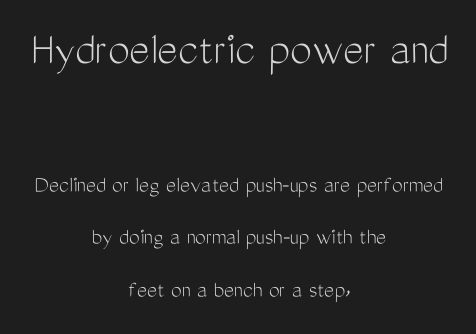
The type family on display is of the sans-serif kind. The passage shown is typed in a proportional face where columns would drift. Top chunk: large. Bottom chunk: small. The paragraph shown floats in the horizontal middle. The space beneath each line is pristine and unruled.
